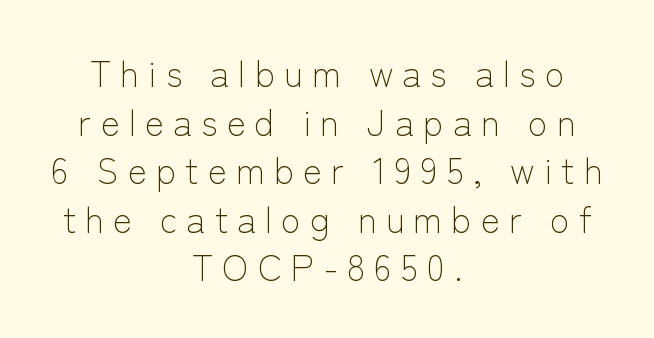
The rendering positions every line midway between the sides. A typesetter would label this face a sans. Varying glyph widths throughout — classic text-font behaviour. Students, note that the glyphs here are deliberately spaced far apart. The font's upright variant was chosen for this text.
